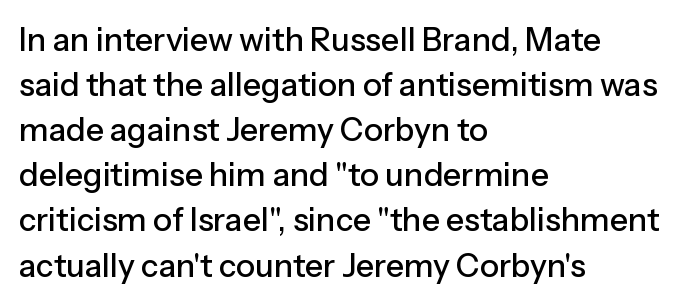
The image shows 32 px sans-serif type, upright; set left-aligned, normal line spacing (1.41x), normal letter spacing, not underlined; low stroke contrast and a medium x-height.
